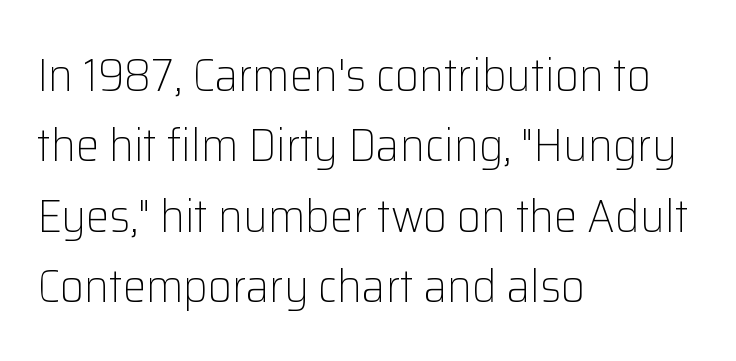
Has an underline been added? It has not. No feet cap the strokes, marking this as sans-serif type. Letters have the restrained weight of plain body copy at most. Students, note that the glyphs here touch the page at normal intervals. Leftover space on each line is placed entirely after the last word. Honestly, the row spacing looks completely unremarkable.
